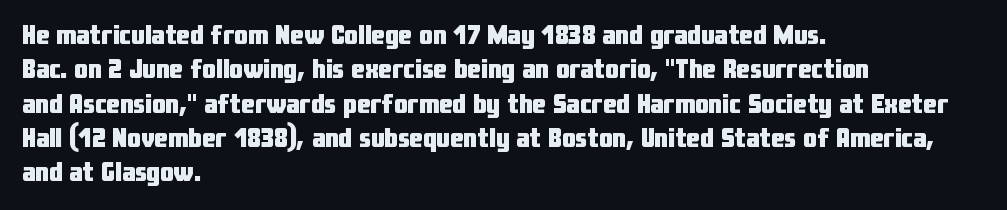
A typesetter would mark this as roman, not italic. Does the copy run flush right? No — it runs flush left. These words are printed bold, with thick strokes throughout. Successive baselines arrive at the customary interval. Caption: standard tracking, unaltered.
